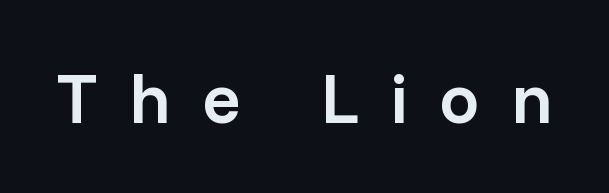
{"serif": "no", "italic": "no", "bold": "semi", "weight": "semibold", "width": "normal", "stroke_contrast": "low", "x_height": "medium", "monospaced": "no", "underline": "no", "letter_spacing": "wide", "letter_spacing_em": 0.44, "glyph_px": 71}
